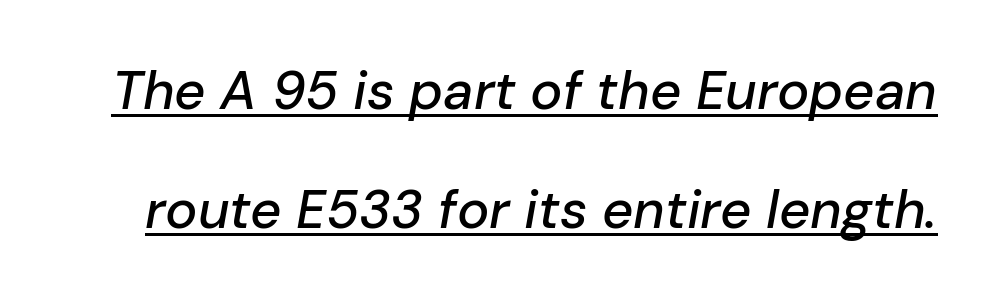
Q: Is the text italic (slanted)? A: Yes, it leans right by about 10 degrees.
Q: Is the text underlined? A: Yes.
Q: Is the spacing between letters normal or unusually wide? A: Normal.
Q: Is the spacing between lines tight, normal or loose? A: Loose.
Q: Width (condensed, normal, or wide)? A: Normal.
Q: Stroke contrast? A: Low.
Q: x-height? A: Medium.
Q: Monospaced? A: No.
